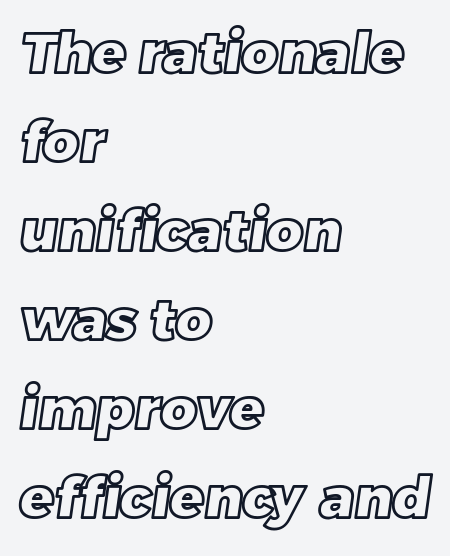
{"width": "normal", "x_height": "large", "monospaced": "no", "underline": "no", "align": "left", "line_spacing": "normal", "line_spacing_ratio": 1.59, "letter_spacing": "normal", "letter_spacing_em": 0.0, "glyph_px": 56}
